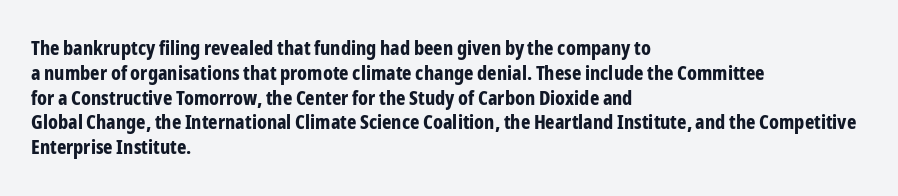
Line starts are locked; line ends wander. Tracking value appears to be zero — textbook default spacing. Style check: upright. Rule under the text: the space is simply empty. Heavy-handed strokes throughout: this text is bold.
